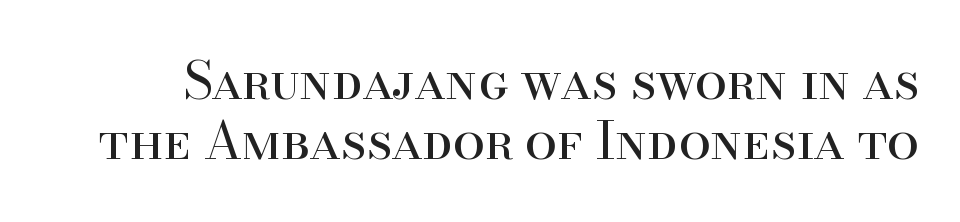
Q: Is the text bold? A: No.
Q: Is the text italic (slanted)? A: No, it is upright.
Q: Is the typeface a serif or a sans-serif typeface? A: Serif.
Q: Is the text underlined? A: No.
Q: Is the spacing between letters normal or unusually wide? A: Normal.
Q: Width (condensed, normal, or wide)? A: Normal.
Q: Stroke contrast? A: High.
Q: x-height? A: Small.
Q: Monospaced? A: No.
